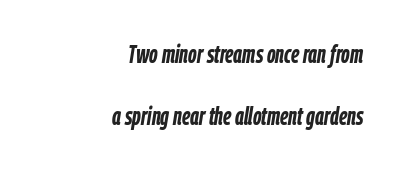
Standard letterfit; no display-style spreading of the glyphs. Caption: multi-line text, flush right, ragged left. Emphasis by weight is at full strength: bold. Quick note: underline off. The face used here has a pronounced slope to its letters. The passage shown stacks its lines with a broad gap.
